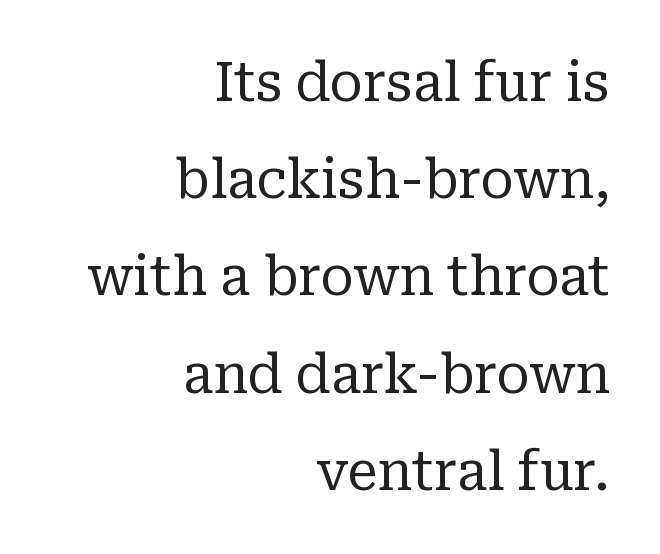
The image shows 54 px regular-weight serif type, upright; set right-aligned, line spacing 1.8x, normal letter spacing, not underlined; low stroke contrast and a medium x-height.
